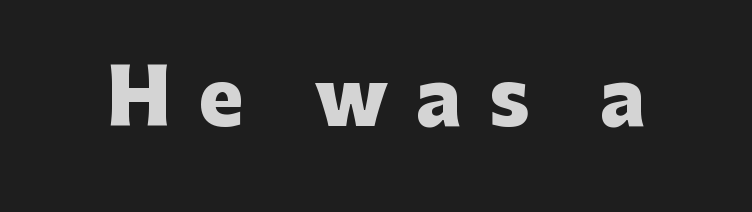
Type without underlining. Character widths vary here, with narrow letters taking less room than wide ones. A dark, heavy texture on the line: the type is bold. This sample uses expanded letter spacing, leaving extra air between glyphs.
